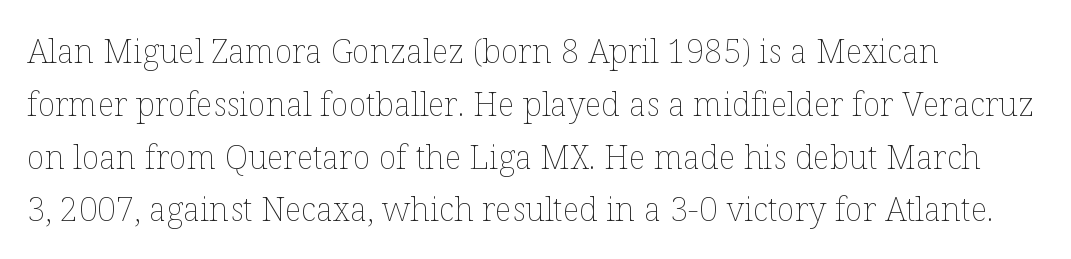
Q: Is the text bold? A: No.
Q: Is the text italic (slanted)? A: No, it is upright.
Q: Is the text underlined? A: No.
Q: How is the paragraph aligned? A: Left-aligned.
Q: Is the spacing between letters normal or unusually wide? A: Normal.
Q: Is the spacing between lines tight, normal or loose? A: Normal.
Q: Width (condensed, normal, or wide)? A: Normal.
Q: Stroke contrast? A: Low.
Q: x-height? A: Medium.
Q: Monospaced? A: No.
